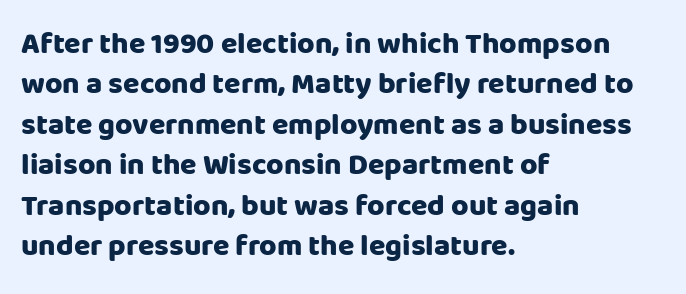
Spacing verdict: proportional, widths tailored to each character. Honestly, the row spacing looks completely unremarkable. Glyph-to-glyph distance matches everyday printed text. If you drew a line through each stem, it would be perfectly vertical. Descenders are the only things crossing below the line. Visually the block forms a straight wall on the left and a jagged coastline on the right.
